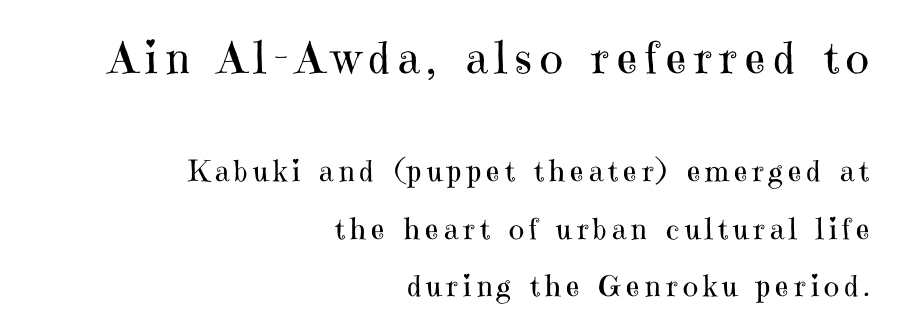
The text block is weighted toward the right margin, trailing off unevenly leftward. The typeface chosen for these lines features serifs. Think of a printed novel: that variable character pitch is what you see here. Underlining? Definitely not there. Between these two stacked blocks, the higher one wins on size.
